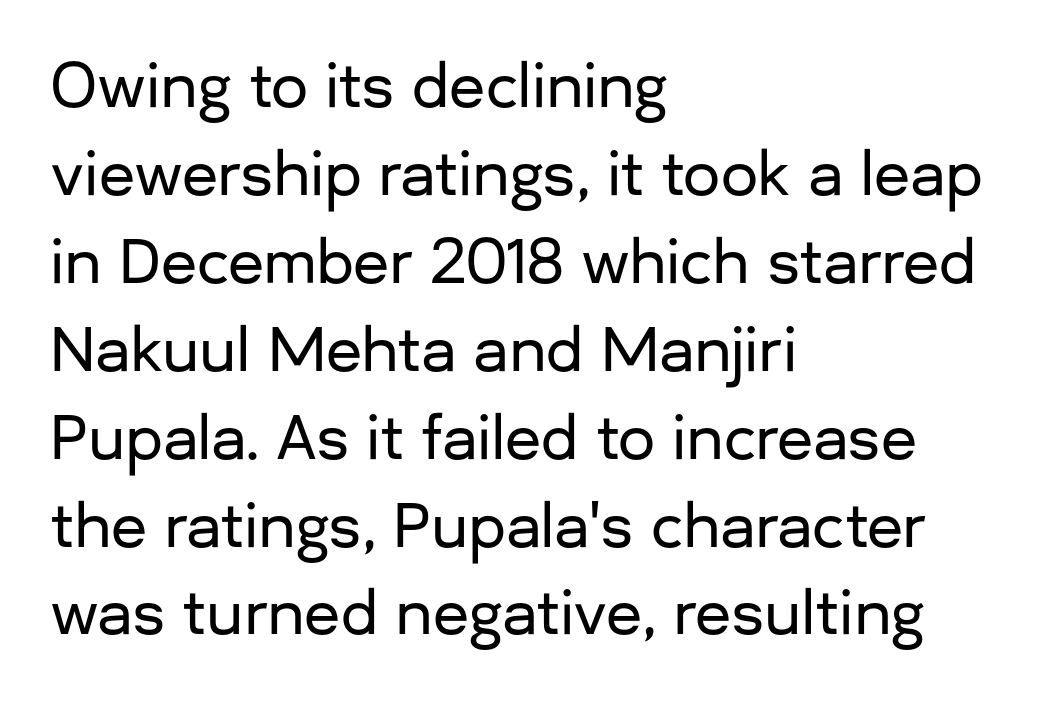
{"serif": "no", "italic": "no", "width": "normal", "stroke_contrast": "low", "x_height": "medium", "monospaced": "no", "underline": "no", "align": "left", "line_spacing": "normal", "line_spacing_ratio": 1.49, "letter_spacing": "normal", "letter_spacing_em": 0.0, "glyph_px": 59}
